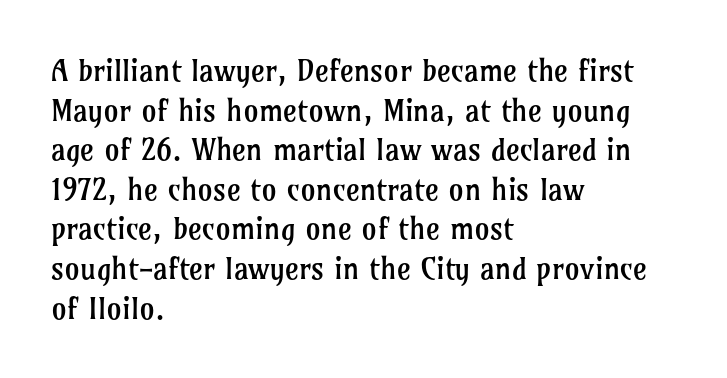
Ascenders rise straight up at ninety degrees. This block has exactly the height ordinary leading produces. Compared with typical body copy, the letter spacing here is the same. The strokes carry an ordinary text weight at most.
